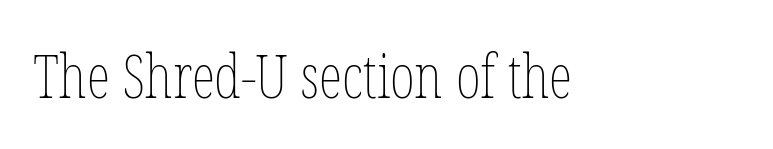
The image shows 60 px thin, condensed type, upright; set normal letter spacing, not underlined; low stroke contrast and a medium x-height.
